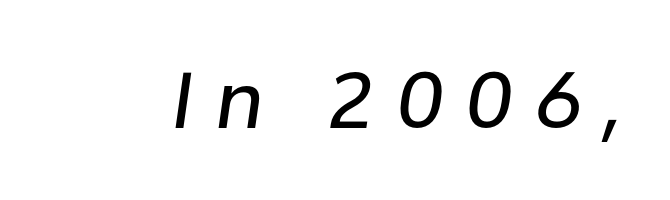
{"italic": "yes", "lean": "right", "slant_degrees": 8, "bold": "no", "weight": "regular", "width": "normal", "stroke_contrast": "low", "x_height": "medium", "monospaced": "no", "underline": "no", "letter_spacing": "wide", "letter_spacing_em": 0.29, "glyph_px": 77}
